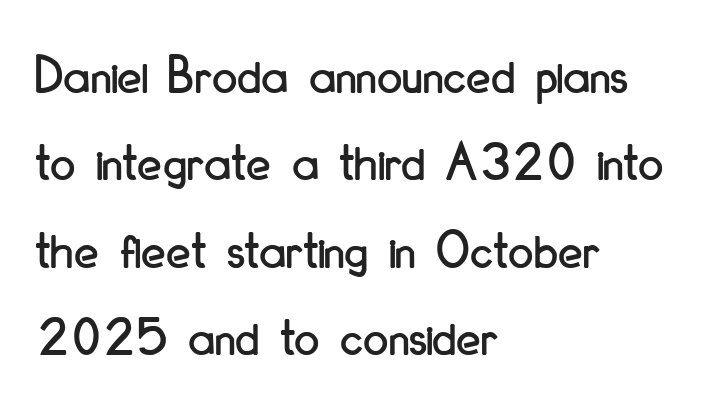
Q: Is the text italic (slanted)? A: No, it is upright.
Q: Is the typeface a serif or a sans-serif typeface? A: Sans-serif.
Q: Is the text underlined? A: No.
Q: How is the paragraph aligned? A: Left-aligned.
Q: Is the spacing between letters normal or unusually wide? A: Normal.
Q: Is the spacing between lines tight, normal or loose? A: Normal.
Q: Width (condensed, normal, or wide)? A: Condensed.
Q: Stroke contrast? A: Low.
Q: x-height? A: Small.
Q: Monospaced? A: No.
